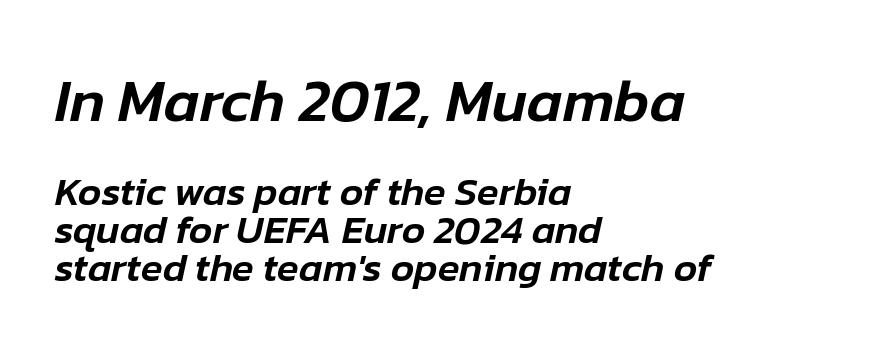
Q: Is the text italic (slanted)? A: Yes, it leans right by about 12 degrees.
Q: Is the text underlined? A: No.
Q: How is the paragraph aligned? A: Left-aligned.
Q: Is the spacing between letters normal or unusually wide? A: Normal.
Q: Is the spacing between lines tight, normal or loose? A: Tight.
Q: Which block of text is set in a larger size, the first (top) or the second (bottom)? A: The first (top) one.
Q: Width (condensed, normal, or wide)? A: Normal.
Q: Stroke contrast? A: Low.
Q: x-height? A: Medium.
Q: Monospaced? A: No.
